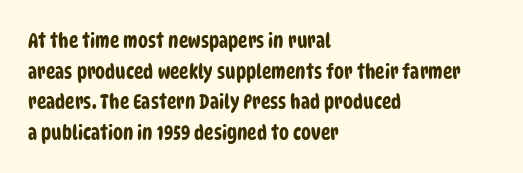
Q: Is the text underlined? A: No.
Q: How is the paragraph aligned? A: Left-aligned.
Q: Is the spacing between letters normal or unusually wide? A: Normal.
Q: Is the spacing between lines tight, normal or loose? A: Normal.
